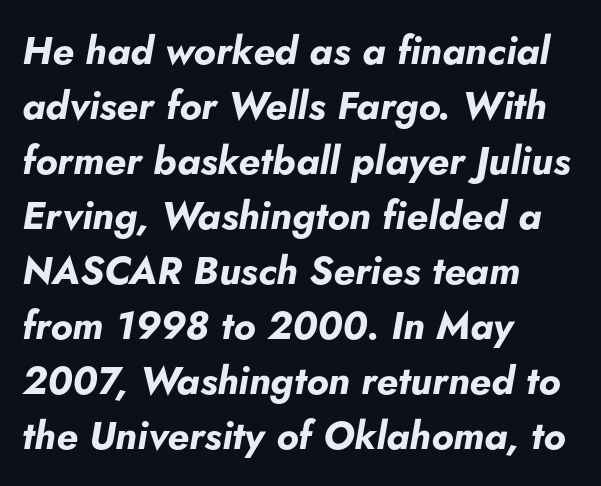
Q: Is the text bold? A: Yes.
Q: Is the text italic (slanted)? A: Yes, it leans right by about 5 degrees.
Q: Is the text underlined? A: No.
Q: How is the paragraph aligned? A: Left-aligned.
Q: Is the spacing between letters normal or unusually wide? A: Normal.
Q: Is the spacing between lines tight, normal or loose? A: Normal.
Q: Width (condensed, normal, or wide)? A: Normal.
Q: Stroke contrast? A: Low.
Q: x-height? A: Small.
Q: Monospaced? A: No.
